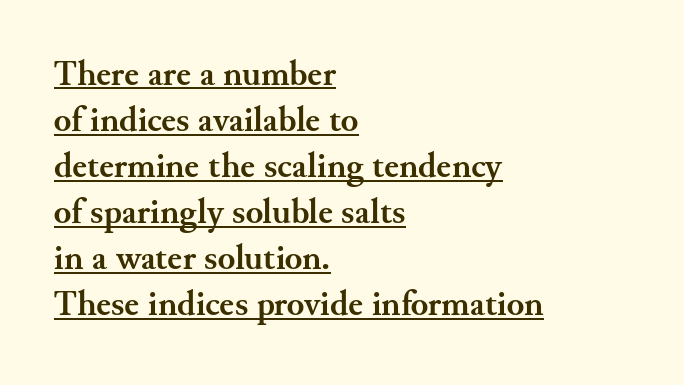
{"serif": "yes", "italic": "no", "bold": "yes", "weight": "semibold", "width": "normal", "stroke_contrast": "medium", "x_height": "small", "monospaced": "no", "underline": "yes", "align": "left", "line_spacing": "normal", "line_spacing_ratio": 1.28, "letter_spacing": "normal", "letter_spacing_em": 0.0, "glyph_px": 36}
